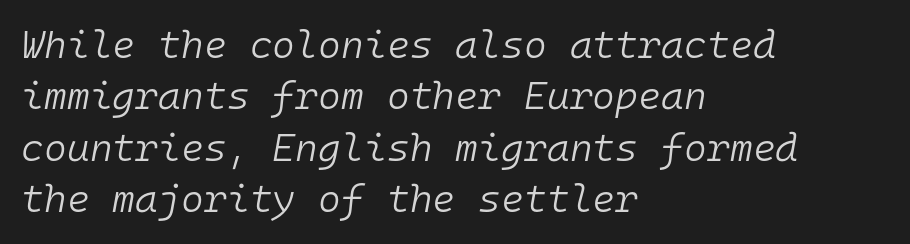
The gap between lines stays unmarked. Characters follow at the spacing the type designer built in. Looks like terminal output: every glyph gets an equal slot. Stem width sits at or under what a default text font uses. In CSS terms this would be text-align: left. When letters slant like this, we call the style italic.
